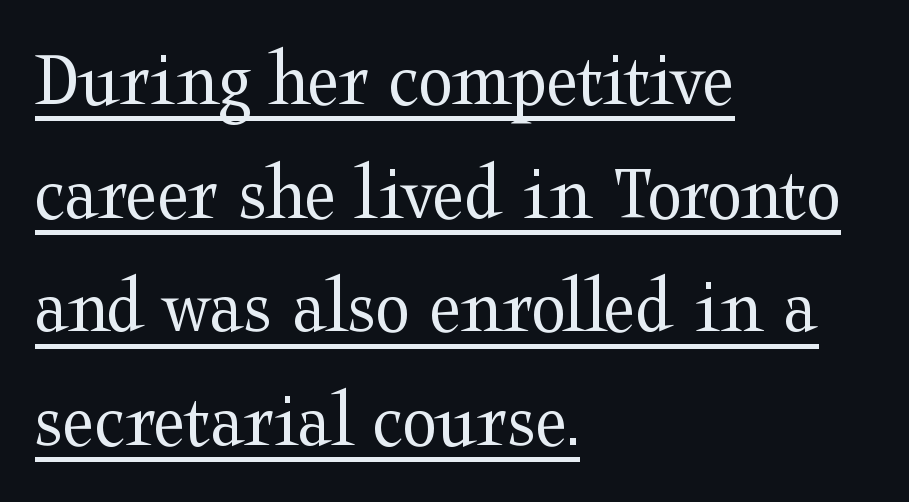
Q: Is the text bold? A: No.
Q: Is the text italic (slanted)? A: No, it is upright.
Q: Is the typeface a serif or a sans-serif typeface? A: Serif.
Q: Is the text underlined? A: Yes.
Q: How is the paragraph aligned? A: Left-aligned.
Q: Is the spacing between letters normal or unusually wide? A: Normal.
Q: Is the spacing between lines tight, normal or loose? A: Normal.
Q: Width (condensed, normal, or wide)? A: Wide.
Q: Stroke contrast? A: Medium.
Q: x-height? A: Medium.
Q: Monospaced? A: No.
